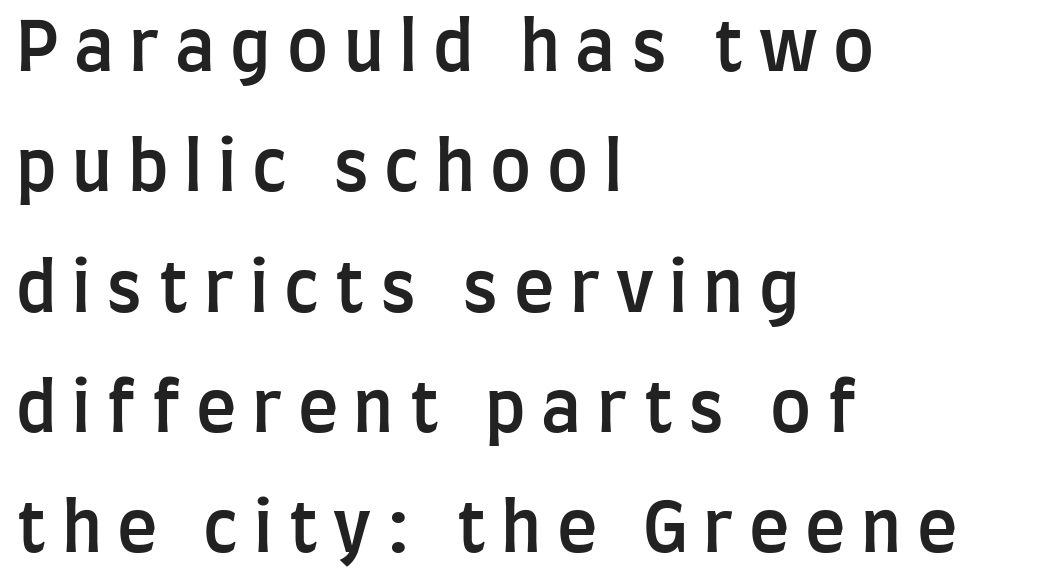
{"serif": "no", "italic": "no", "bold": "semi", "weight": "semibold", "width": "condensed", "stroke_contrast": "low", "x_height": "large", "monospaced": "no", "underline": "no", "align": "left", "line_spacing_ratio": 1.77, "letter_spacing": "wide", "letter_spacing_em": 0.23, "glyph_px": 68}
